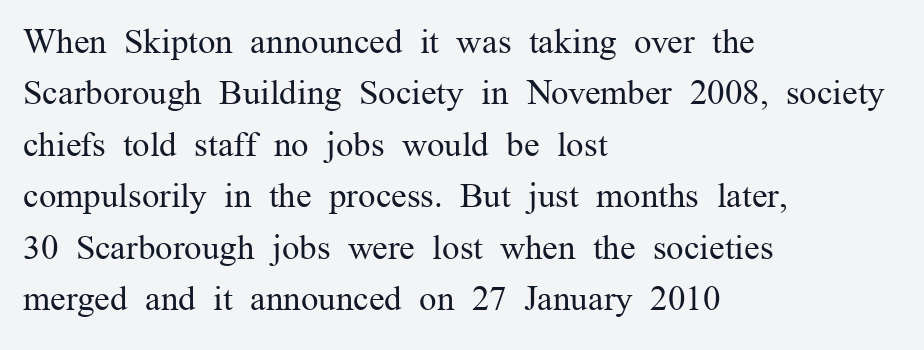
The image shows 35 px regular-weight serif type, upright; set left-aligned, normal line spacing (1.47x), normal letter spacing, not underlined; medium stroke contrast and a medium x-height.
